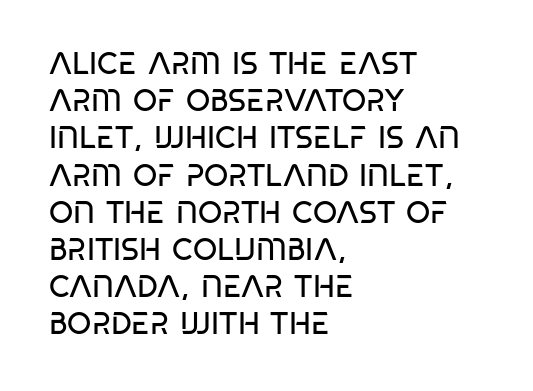
The image shows 31 px regular-weight, condensed sans-serif type; set left-aligned, line spacing 1.2x, normal letter spacing, not underlined; low stroke contrast and a large x-height.
